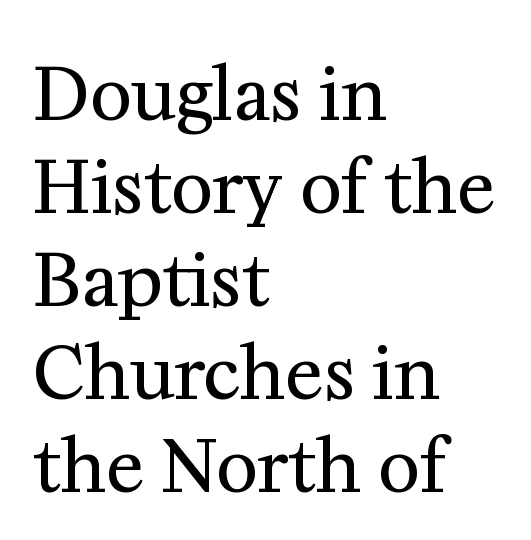
Proportional: the letters do not fall into vertical columns. Does the leading feel generous? No, just average. Casual observation: everything's shoved over to the left. Posture: vertical. Yep, those are serifs on the letters.
